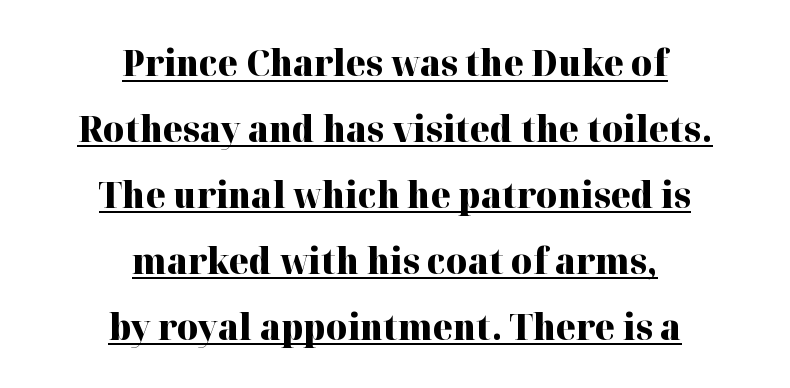
Line starts and ends both wander, symmetrically. Does the type have serifs? Yes, each stem ends in a small foot. Each line of the rendering has a horizontal stroke beneath the glyphs. Standard letterfit; no display-style spreading of the glyphs. You could not count columns in this text — the font is proportionally spaced. Do the letters lean? They stand straight.
